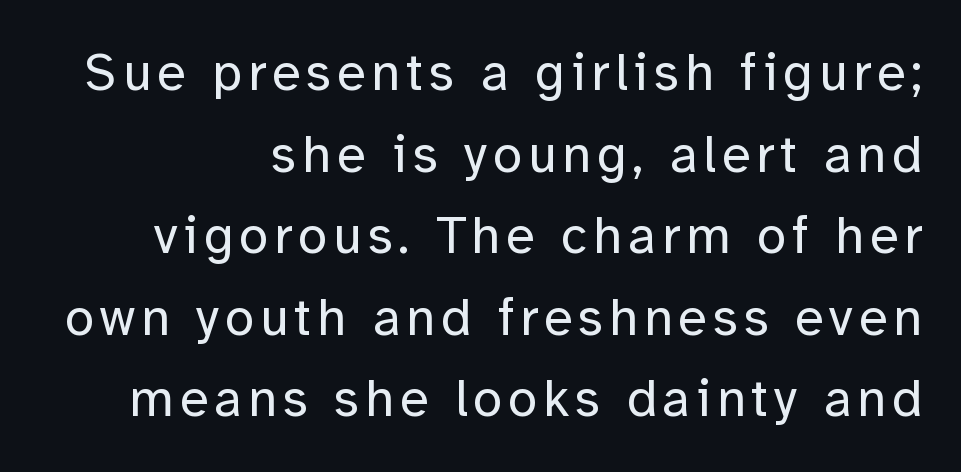
{"serif": "no", "italic": "no", "bold": "no", "weight": "regular", "width": "normal", "stroke_contrast": "low", "x_height": "medium", "monospaced": "no", "underline": "no", "align": "right", "line_spacing": "normal", "line_spacing_ratio": 1.54, "glyph_px": 53}
